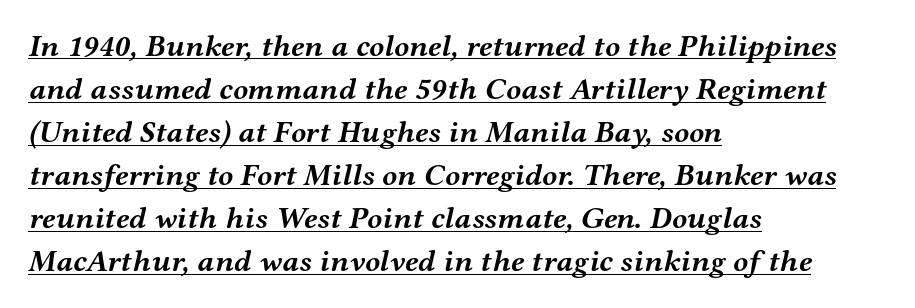
{"serif": "yes", "italic": "yes", "lean": "right", "slant_degrees": 12, "bold": "yes", "weight": "semibold", "width": "wide", "stroke_contrast": "medium", "x_height": "medium", "monospaced": "no", "underline": "yes", "align": "left", "line_spacing": "normal", "line_spacing_ratio": 1.39, "letter_spacing": "normal", "letter_spacing_em": 0.0, "glyph_px": 31}
